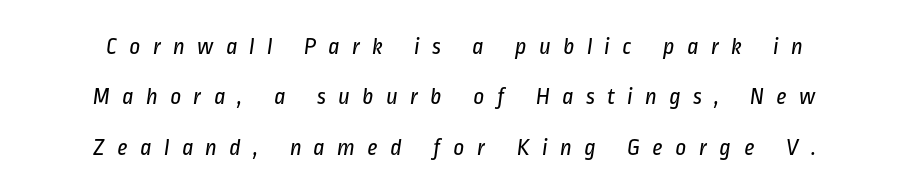
{"bold": "no", "underline": "no", "line_spacing": "loose", "line_spacing_ratio": 2.1, "letter_spacing": "wide", "letter_spacing_em": 0.5, "glyph_px": 24}
